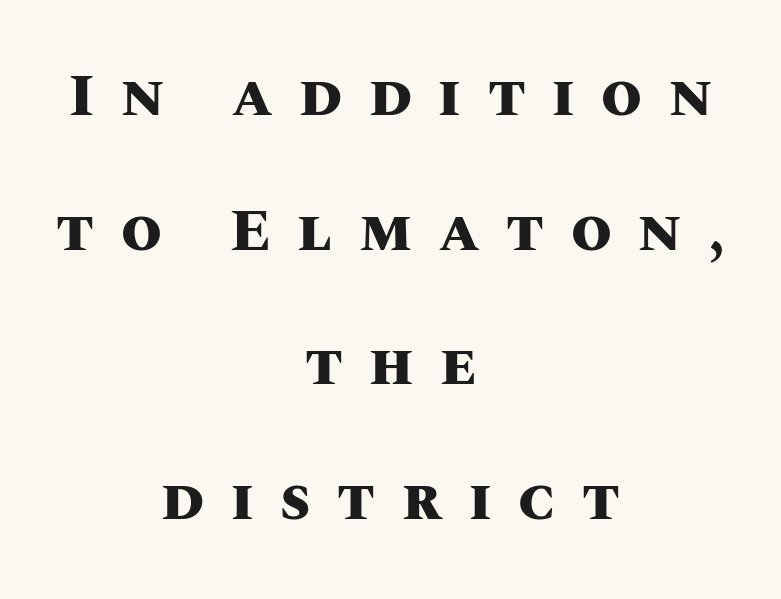
Q: Is the text bold? A: Yes.
Q: Is the text italic (slanted)? A: No, it is upright.
Q: Is the text underlined? A: No.
Q: How is the paragraph aligned? A: Centered.
Q: Is the spacing between letters normal or unusually wide? A: Unusually wide.
Q: Is the spacing between lines tight, normal or loose? A: Loose.
Q: Width (condensed, normal, or wide)? A: Normal.
Q: Stroke contrast? A: Medium.
Q: x-height? A: Large.
Q: Monospaced? A: No.
